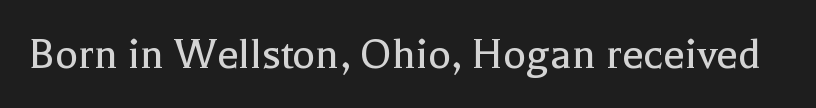
A clean baseline with only descenders dipping below it. Glyph-to-glyph distance matches everyday printed text. Unlike italic type, these characters show no tilt at all. Bold? No — there's no thickening of the strokes. The rendering uses natural spacing where letterforms have individual widths. Stroke terminals: seriffed.
